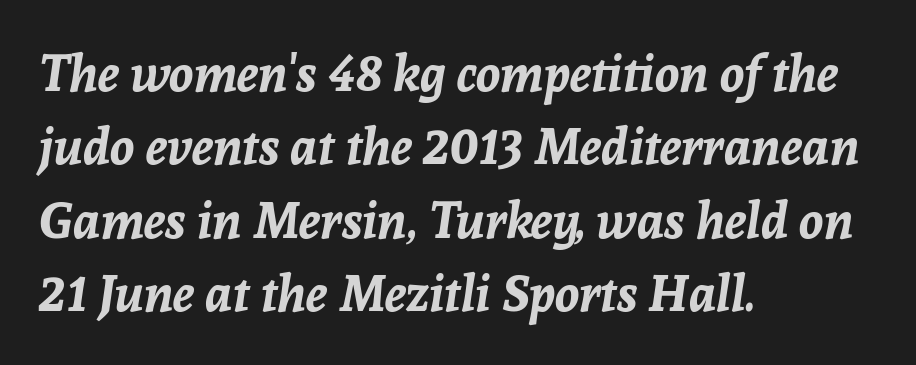
{"italic": "yes", "lean": "right", "slant_degrees": 8, "bold": "yes", "weight": "bold", "width": "normal", "stroke_contrast": "low", "x_height": "medium", "monospaced": "no", "underline": "no", "align": "left", "line_spacing": "normal", "line_spacing_ratio": 1.47, "letter_spacing": "normal", "letter_spacing_em": 0.0, "glyph_px": 50}
